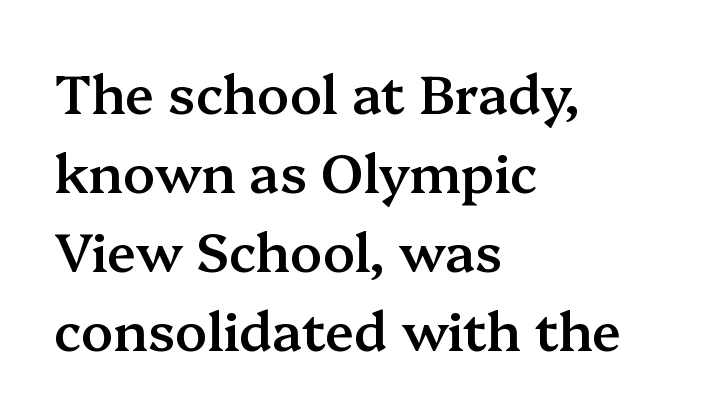
Q: Is the text bold? A: Semi-bold.
Q: Is the text italic (slanted)? A: No, it is upright.
Q: Is the typeface a serif or a sans-serif typeface? A: Serif.
Q: Is the text underlined? A: No.
Q: How is the paragraph aligned? A: Left-aligned.
Q: Is the spacing between letters normal or unusually wide? A: Normal.
Q: Is the spacing between lines tight, normal or loose? A: Normal.
Q: Width (condensed, normal, or wide)? A: Normal.
Q: Stroke contrast? A: Medium.
Q: x-height? A: Medium.
Q: Monospaced? A: No.
